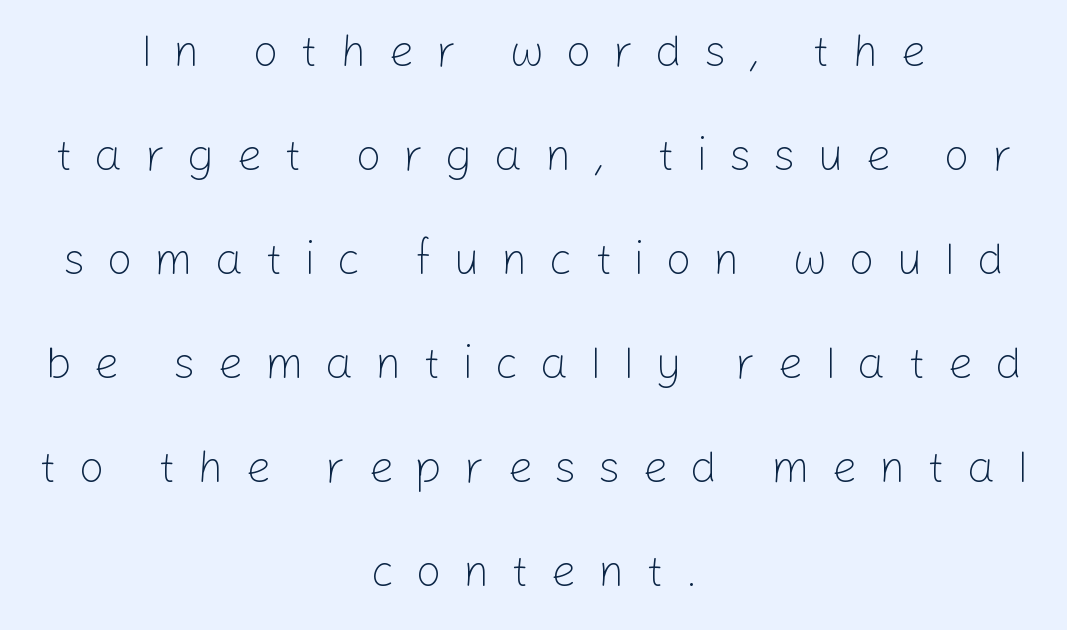
Q: Is the text bold? A: No.
Q: Is the text italic (slanted)? A: No, it is upright.
Q: Is the typeface a serif or a sans-serif typeface? A: Sans-serif.
Q: Is the text underlined? A: No.
Q: How is the paragraph aligned? A: Centered.
Q: Is the spacing between letters normal or unusually wide? A: Unusually wide.
Q: Is the spacing between lines tight, normal or loose? A: Loose.
Q: Width (condensed, normal, or wide)? A: Normal.
Q: Stroke contrast? A: Low.
Q: x-height? A: Medium.
Q: Monospaced? A: No.
